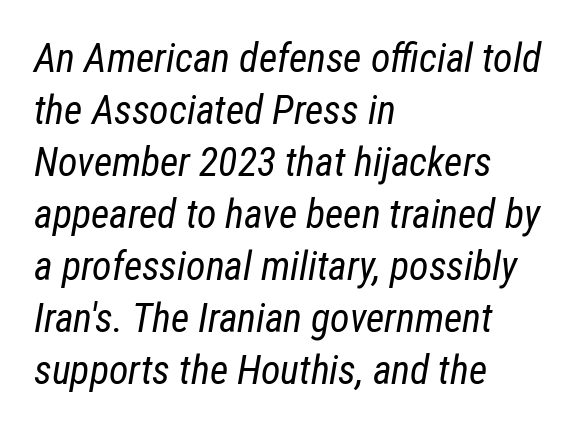
{"italic": "yes", "lean": "right", "slant_degrees": 12, "bold": "no", "weight": "regular", "width": "condensed", "stroke_contrast": "low", "x_height": "medium", "monospaced": "no", "underline": "no", "align": "left", "line_spacing": "normal", "line_spacing_ratio": 1.3, "letter_spacing": "normal", "letter_spacing_em": 0.0, "glyph_px": 40}
